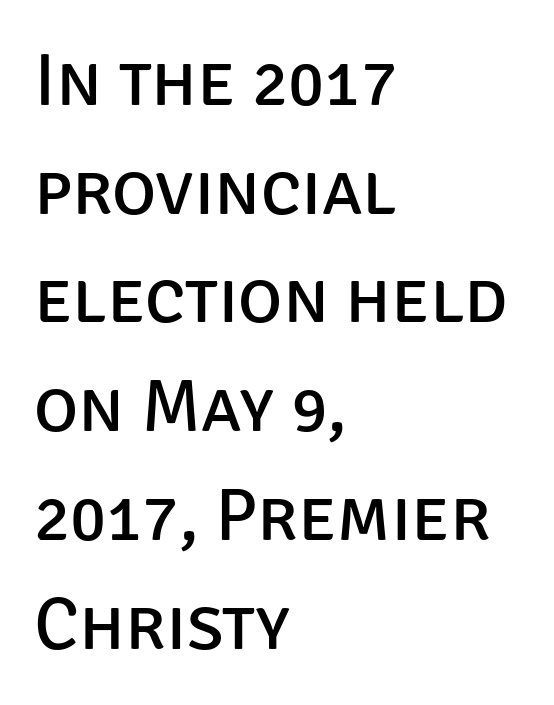
Unlike italic type, these characters show no tilt at all. Words appear dense and cohesive because spacing is normal. The rendering uses natural spacing where letterforms have individual widths. The face used here is a sans, in the tradition of grotesques and geometrics.
